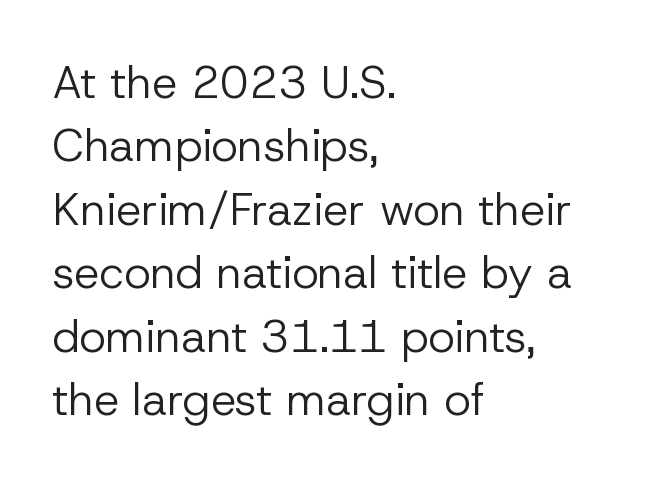
{"serif": "no", "italic": "no", "bold": "no", "weight": "regular", "width": "normal", "stroke_contrast": "low", "x_height": "medium", "monospaced": "no", "underline": "no", "align": "left", "line_spacing": "normal", "line_spacing_ratio": 1.41, "letter_spacing": "normal", "letter_spacing_em": 0.0, "glyph_px": 45}
